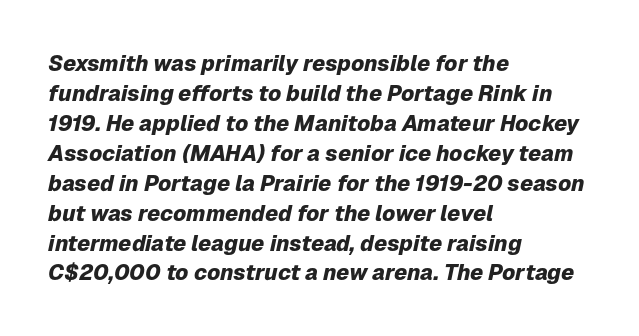
Q: Is the text bold? A: Yes.
Q: Is the text italic (slanted)? A: Yes, it leans right by about 12 degrees.
Q: Is the text underlined? A: No.
Q: How is the paragraph aligned? A: Left-aligned.
Q: Is the spacing between letters normal or unusually wide? A: Normal.
Q: Is the spacing between lines tight, normal or loose? A: Normal.
